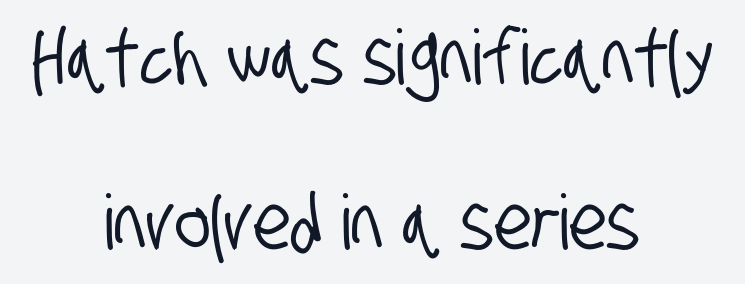
The image shows 76 px condensed sans-serif type; set centered, loose line spacing (2.17x), normal letter spacing, not underlined; low stroke contrast and a large x-height.
